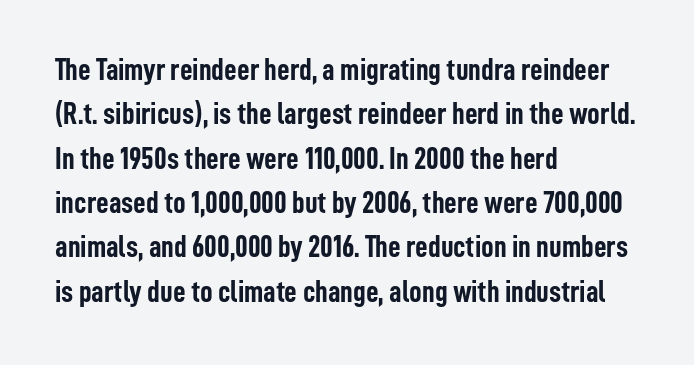
This sample has the flowing, uneven cadence of proportional lettering. The gaps between neighbouring characters are ordinary and unremarkable. No feet cap the strokes, marking this as sans-serif type. The paragraph has a hard left edge and a soft right edge. Emphasis by weight is at full strength: bold.
